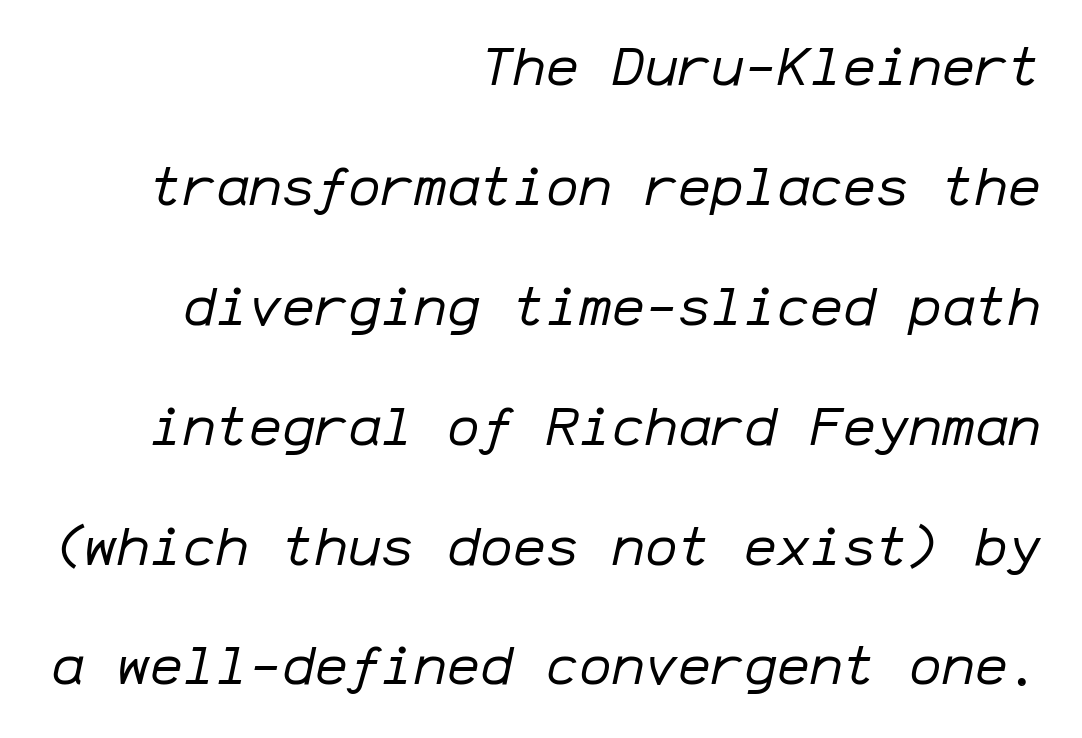
{"italic": "yes", "lean": "right", "slant_degrees": 12, "bold": "no", "weight": "regular", "width": "normal", "stroke_contrast": "low", "x_height": "medium", "monospaced": "yes", "underline": "no", "align": "right", "line_spacing": "loose", "line_spacing_ratio": 2.18, "letter_spacing": "normal", "letter_spacing_em": 0.0, "glyph_px": 55}
